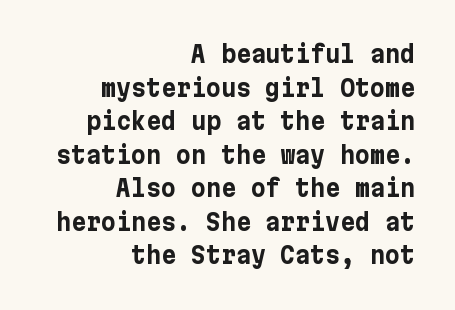
Does the copy run flush right? Yes — the right margin is perfectly even. Glance below the letters and you will spot only blank space. The horizontal fit of the characters is conventional and even. Look at the stroke-to-counter ratio: heavy, a bold.
